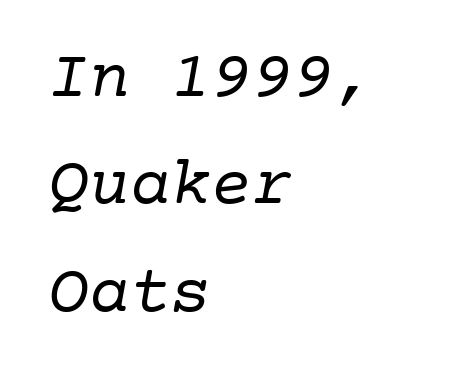
Q: Is the text bold? A: No.
Q: Is the typeface a serif or a sans-serif typeface? A: Serif.
Q: Is the text underlined? A: No.
Q: How is the paragraph aligned? A: Left-aligned.
Q: Is the spacing between letters normal or unusually wide? A: Normal.
Q: Is the spacing between lines tight, normal or loose? A: Normal.
Q: Width (condensed, normal, or wide)? A: Normal.
Q: Stroke contrast? A: Low.
Q: x-height? A: Medium.
Q: Monospaced? A: Yes.
